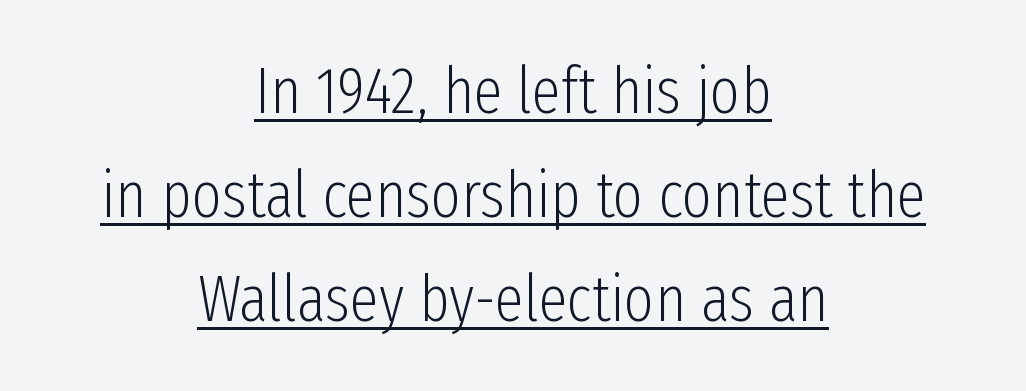
The rows are spaced the way most documents space them. Notice how the stems are strictly vertical — no italics here. The passage is arranged like a title page — every line centered. Font category for this specimen: sans-serif. Each word holds together tightly as a unit, with standard inter-letter gaps.
